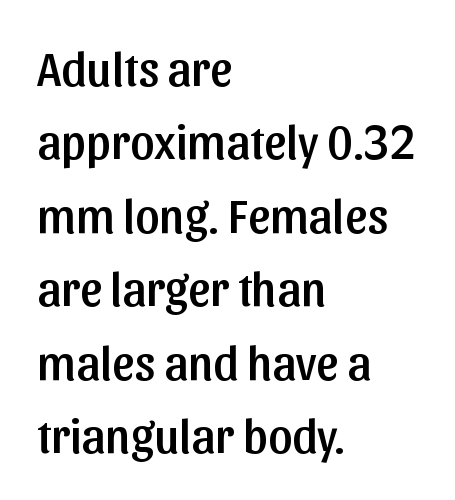
Is the letter spacing exaggerated? No — it looks like the ordinary default. One glance says typical: line gaps are just what's usual. The letters advance in unequal steps, a hallmark of proportional type. Classification — sans serif. The area under the type is left untouched. It's the straight-up-and-down kind of type.
